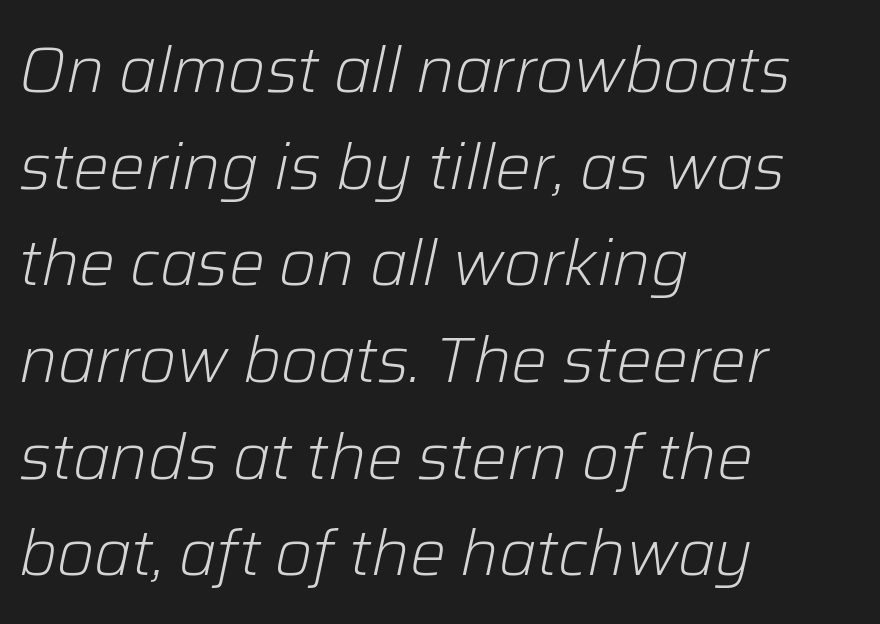
Q: Is the text bold? A: No.
Q: Is the text italic (slanted)? A: Yes, it leans right by about 12 degrees.
Q: Is the text underlined? A: No.
Q: How is the paragraph aligned? A: Left-aligned.
Q: Is the spacing between letters normal or unusually wide? A: Normal.
Q: Is the spacing between lines tight, normal or loose? A: Normal.
Q: Width (condensed, normal, or wide)? A: Normal.
Q: Stroke contrast? A: Low.
Q: x-height? A: Medium.
Q: Monospaced? A: No.
